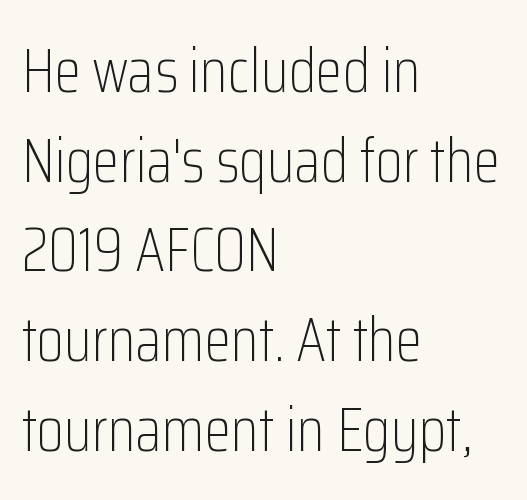
{"serif": "no", "italic": "no", "bold": "no", "weight": "light", "width": "condensed", "stroke_contrast": "low", "x_height": "medium", "monospaced": "no", "underline": "no", "align": "left", "line_spacing": "normal", "line_spacing_ratio": 1.47, "letter_spacing": "normal", "letter_spacing_em": 0.0, "glyph_px": 61}
